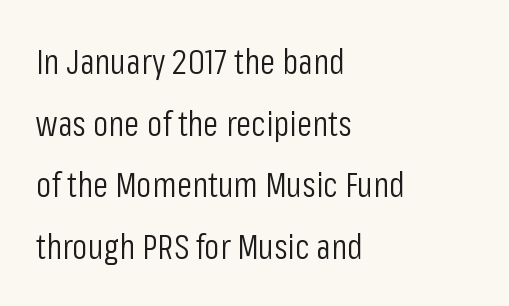
Q: Is the text bold? A: No.
Q: Is the text italic (slanted)? A: No, it is upright.
Q: Is the typeface a serif or a sans-serif typeface? A: Sans-serif.
Q: Is the text underlined? A: No.
Q: How is the paragraph aligned? A: Left-aligned.
Q: Is the spacing between letters normal or unusually wide? A: Normal.
Q: Width (condensed, normal, or wide)? A: Condensed.
Q: Stroke contrast? A: Low.
Q: x-height? A: Medium.
Q: Monospaced? A: No.
